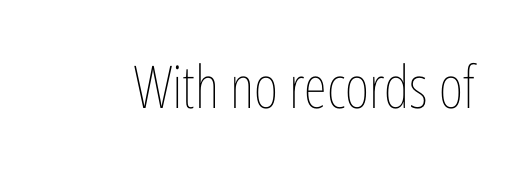
The image shows 59 px thin, condensed type, upright; set normal letter spacing, not underlined; low stroke contrast and a medium x-height.
